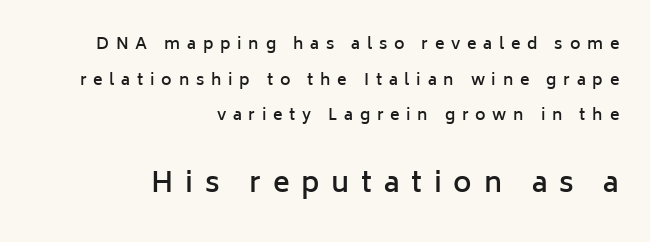
The font's upright variant was chosen for this text. Each glyph is drawn with semibold strokes, heavier than normal yet not fully bold. The face used here is proportionally spaced, like ordinary book or web type. The space between consecutive lines is lavish.
